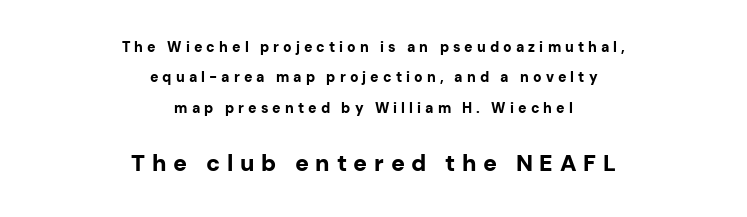
Q: Is the text bold? A: Yes.
Q: Is the text italic (slanted)? A: No, it is upright.
Q: Is the text underlined? A: No.
Q: How is the paragraph aligned? A: Centered.
Q: Is the spacing between letters normal or unusually wide? A: Unusually wide.
Q: Is the spacing between lines tight, normal or loose? A: Loose.
Q: Which block of text is set in a larger size, the first (top) or the second (bottom)? A: The second (bottom) one.
